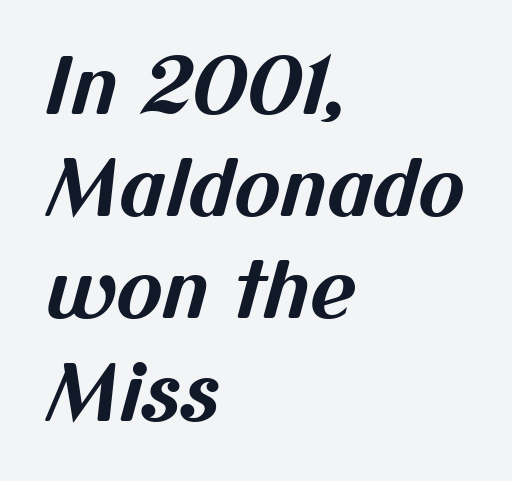
{"serif": "no", "bold": "yes", "weight": "bold", "width": "normal", "stroke_contrast": "medium", "x_height": "medium", "monospaced": "no", "underline": "no", "align": "left", "line_spacing": "normal", "line_spacing_ratio": 1.31, "letter_spacing": "normal", "letter_spacing_em": 0.0, "glyph_px": 78}
